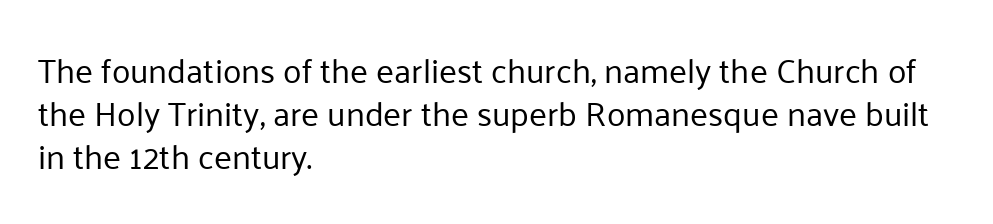
The letters advance in unequal steps, a hallmark of proportional type. Descender tails drop into unmarked territory. Leading matches the norm, producing a regular column. The lines are quadded left. The tracking reads as untouched default to a designer's eye. Are there feet on the stems? There aren't — it's a sans.
